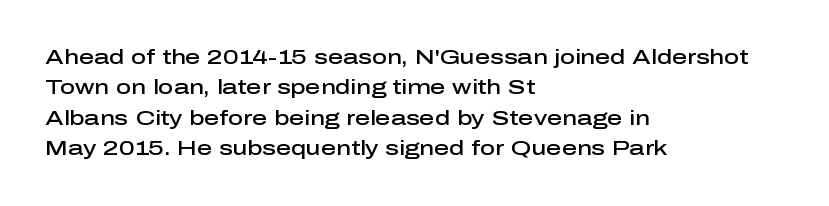
The image shows 21 px text type, upright; set left-aligned, normal line spacing (1.45x), normal letter spacing, not underlined.
